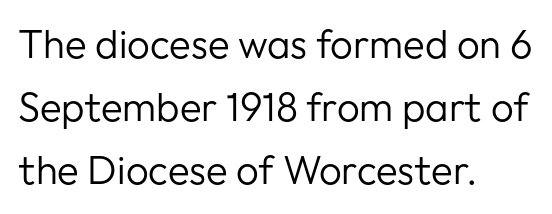
The image shows 40 px regular-weight sans-serif type, upright; set left-aligned, normal line spacing (1.58x), normal letter spacing, not underlined; low stroke contrast and a medium x-height.
